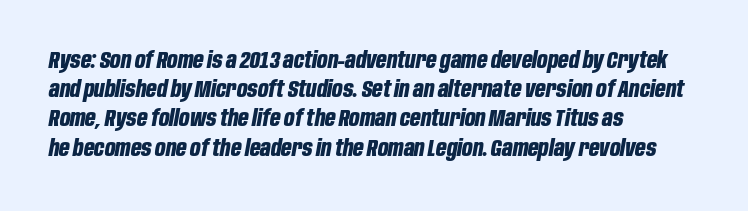
{"italic": "yes", "lean": "right", "slant_degrees": 10, "bold": "yes", "underline": "no", "align": "left", "line_spacing": "normal", "line_spacing_ratio": 1.27, "letter_spacing": "normal", "letter_spacing_em": 0.0, "glyph_px": 23}
